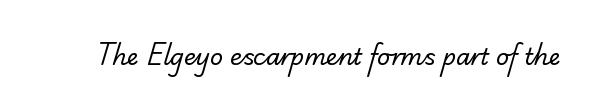
The image shows 23 px text type; set normal letter spacing, not underlined.
